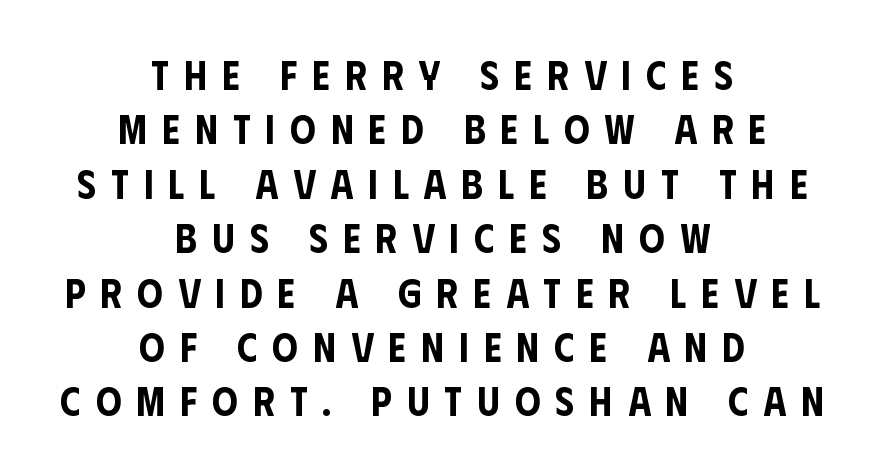
Has an underline been added? It has not. If you folded the block vertically in half, each line would mirror itself in length. Every stem runs plumb, perpendicular to the baseline. Students, note that the glyphs here are deliberately spaced far apart. In terms of leading, this rendering sits right in the middle. Varying glyph widths throughout — classic text-font behaviour.
